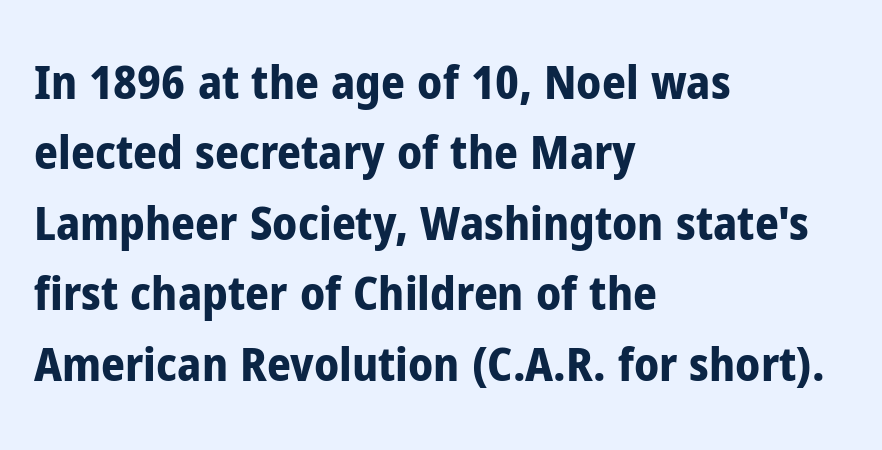
The axis of the letterforms is exactly vertical. How are the letters spaced? Ordinarily, with no added tracking. Successive baselines arrive at the customary interval. Varying glyph widths throughout — classic text-font behaviour.
